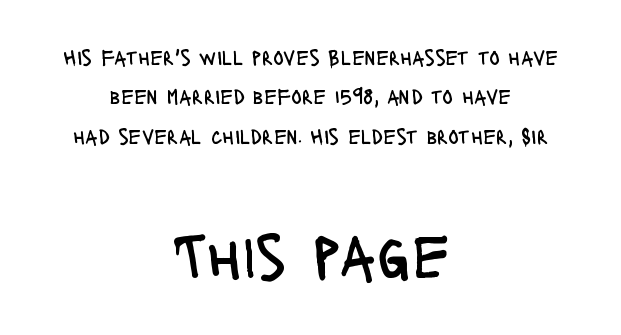
{"serif": "no", "italic": "no", "bold": "no", "weight": "regular", "width": "condensed", "stroke_contrast": "low", "x_height": "large", "monospaced": "no", "underline": "no", "align": "center", "line_spacing_ratio": 1.79, "letter_spacing": "normal", "letter_spacing_em": 0.0, "larger_block": "second", "size_ratio": 2.95, "glyph_px": 65}
